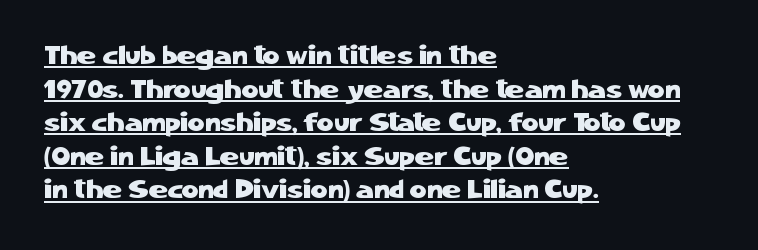
The image shows 26 px text type, upright; set left-aligned, normal line spacing (1.29x), normal letter spacing, underlined.
